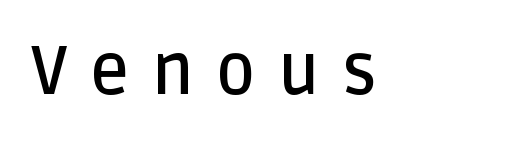
{"serif": "no", "italic": "no", "bold": "semi", "weight": "semibold", "width": "normal", "stroke_contrast": "low", "x_height": "large", "monospaced": "no", "underline": "no", "letter_spacing": "wide", "letter_spacing_em": 0.33, "glyph_px": 68}
